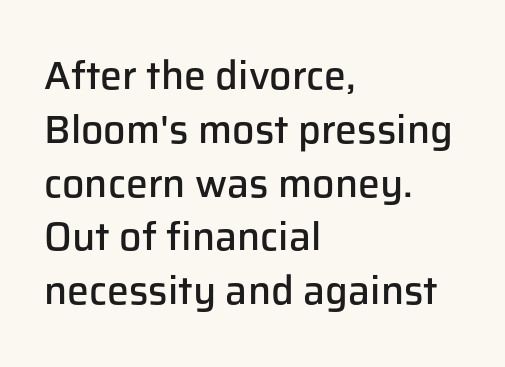
{"serif": "no", "italic": "no", "bold": "semi", "weight": "semibold", "width": "normal", "stroke_contrast": "low", "x_height": "medium", "monospaced": "no", "underline": "no", "align": "left", "line_spacing": "normal", "line_spacing_ratio": 1.38, "letter_spacing": "normal", "letter_spacing_em": 0.0, "glyph_px": 39}
